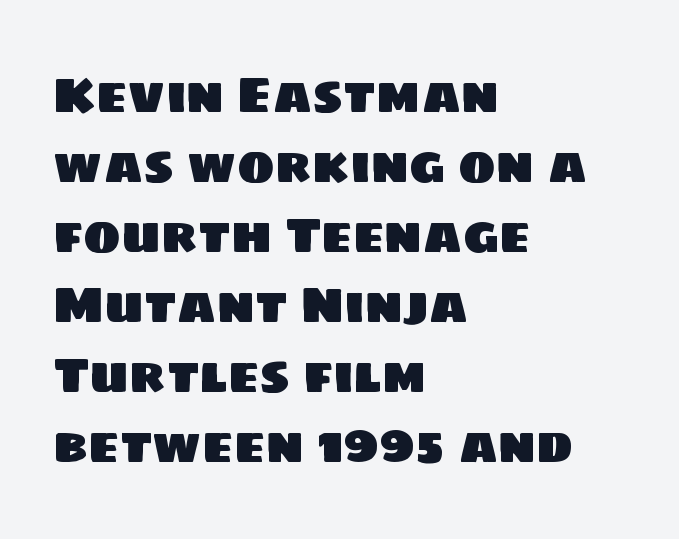
The line texture is even and compact thanks to regular tracking. Proportional: the letters do not fall into vertical columns. All the whitespace from short lines collects on the right. Clear beneath every line of the passage.
